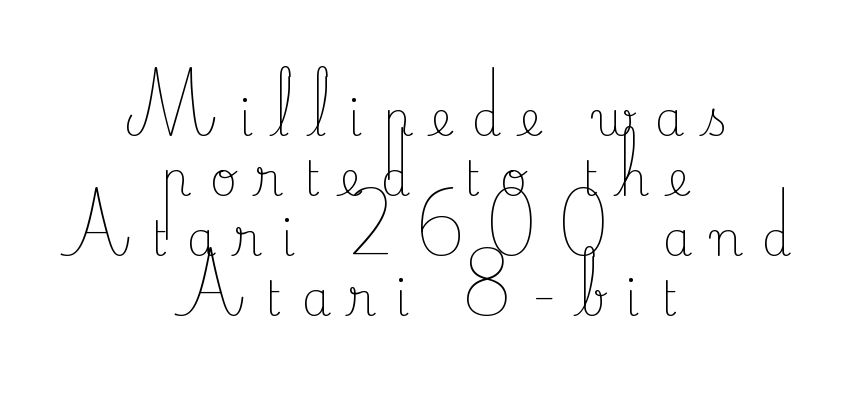
Q: Is the text bold? A: No.
Q: Is the text italic (slanted)? A: No, it is upright.
Q: Is the typeface a serif or a sans-serif typeface? A: Serif.
Q: Is the text underlined? A: No.
Q: How is the paragraph aligned? A: Centered.
Q: Is the spacing between letters normal or unusually wide? A: Unusually wide.
Q: Is the spacing between lines tight, normal or loose? A: Normal.
Q: Width (condensed, normal, or wide)? A: Normal.
Q: Stroke contrast? A: Low.
Q: x-height? A: Small.
Q: Monospaced? A: No.
